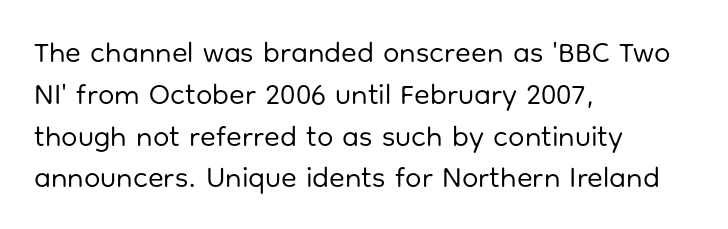
{"serif": "no", "italic": "no", "bold": "no", "weight": "regular", "width": "normal", "stroke_contrast": "low", "x_height": "medium", "monospaced": "no", "underline": "no", "align": "left", "line_spacing": "normal", "line_spacing_ratio": 1.44, "letter_spacing": "normal", "letter_spacing_em": 0.0, "glyph_px": 29}
